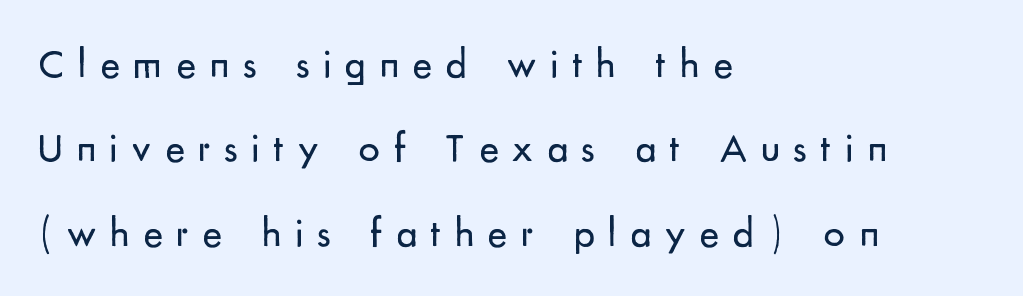
Q: Is the text bold? A: No.
Q: Is the text italic (slanted)? A: No, it is upright.
Q: Is the typeface a serif or a sans-serif typeface? A: Sans-serif.
Q: Is the text underlined? A: No.
Q: How is the paragraph aligned? A: Left-aligned.
Q: Is the spacing between letters normal or unusually wide? A: Unusually wide.
Q: Is the spacing between lines tight, normal or loose? A: Loose.
Q: Width (condensed, normal, or wide)? A: Normal.
Q: Stroke contrast? A: Low.
Q: x-height? A: Small.
Q: Monospaced? A: No.
